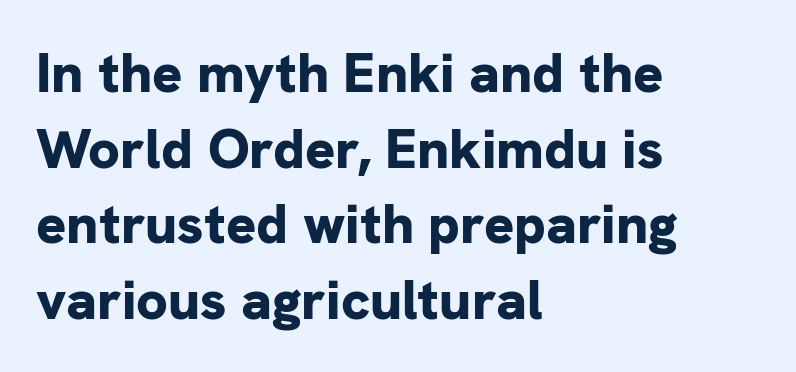
Thick stems and heavy bowls — unmistakably bold. Do the characters align in a grid? No, the font is proportional. The typesetter chose a ragged-right arrangement here. The passage shown is not underscored anywhere. There is no visible air inserted between adjacent glyphs. The passage shown is typeset with a sans-serif family.
